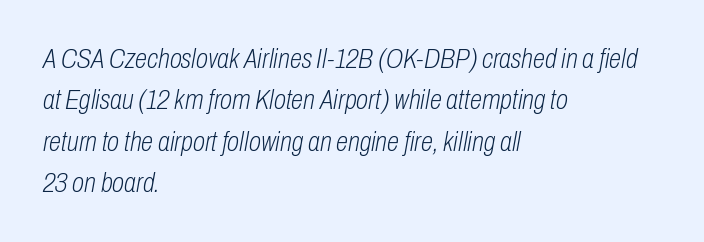
The baseline area is clear. Proportional: the letters do not fall into vertical columns. Characters follow at the spacing the type designer built in. Horizontal bands of white between lines are of average thickness. Horizontally, the lines are justified to the leading edge only. The passage shown leans; its letterforms are oblique.
